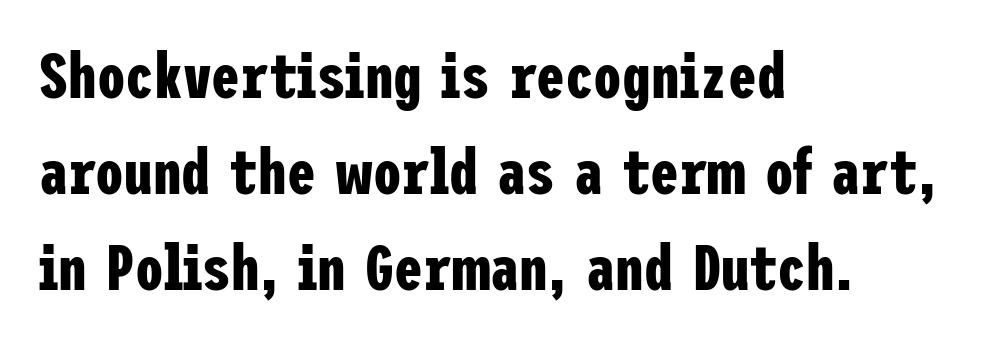
The image shows 64 px bold, condensed sans-serif type, upright; set left-aligned, normal line spacing (1.5x), normal letter spacing, not underlined; low stroke contrast and a medium x-height.
